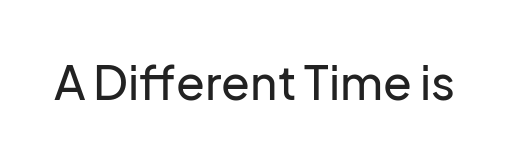
Q: Is the text italic (slanted)? A: No, it is upright.
Q: Is the typeface a serif or a sans-serif typeface? A: Sans-serif.
Q: Is the text underlined? A: No.
Q: Is the spacing between letters normal or unusually wide? A: Normal.
Q: Width (condensed, normal, or wide)? A: Normal.
Q: Stroke contrast? A: Low.
Q: x-height? A: Medium.
Q: Monospaced? A: No.
